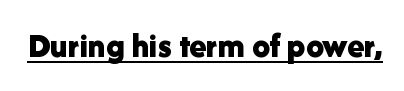
{"serif": "no", "italic": "no", "bold": "yes", "weight": "bold", "width": "normal", "stroke_contrast": "low", "x_height": "medium", "monospaced": "no", "underline": "yes", "letter_spacing": "normal", "letter_spacing_em": 0.0, "glyph_px": 35}
